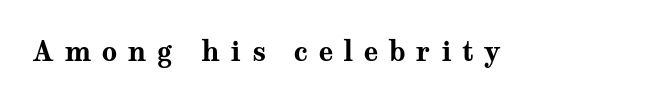
The image shows 27 px bold type, upright; set unusually wide letter spacing (+0.38 em), not underlined.
